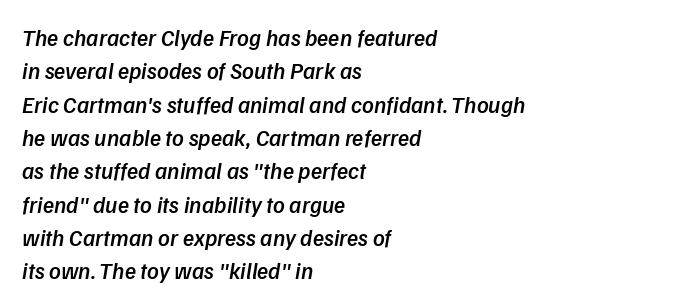
Evenly set lines give the paragraph a standard silhouette. Emphasis by weight is partial: semibold. Descender tails drop into unmarked territory. Leftover space on each line is placed entirely after the last word.
